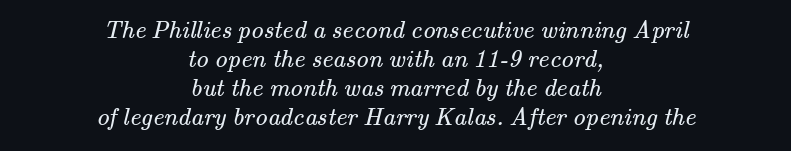
The image shows 25 px text type; set centered, line spacing 1.16x, normal letter spacing, not underlined.
